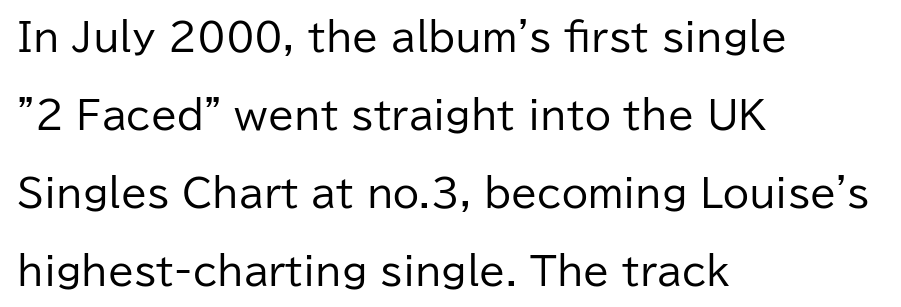
Q: Is the text bold? A: No.
Q: Is the text italic (slanted)? A: No, it is upright.
Q: Is the typeface a serif or a sans-serif typeface? A: Sans-serif.
Q: Is the text underlined? A: No.
Q: How is the paragraph aligned? A: Left-aligned.
Q: Is the spacing between letters normal or unusually wide? A: Normal.
Q: Is the spacing between lines tight, normal or loose? A: Loose.
Q: Width (condensed, normal, or wide)? A: Normal.
Q: Stroke contrast? A: Low.
Q: x-height? A: Medium.
Q: Monospaced? A: No.
